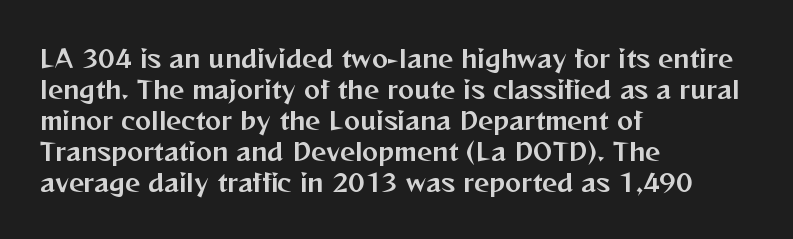
The image shows 24 px text type, upright; set left-aligned, normal line spacing (1.29x), normal letter spacing, not underlined.
